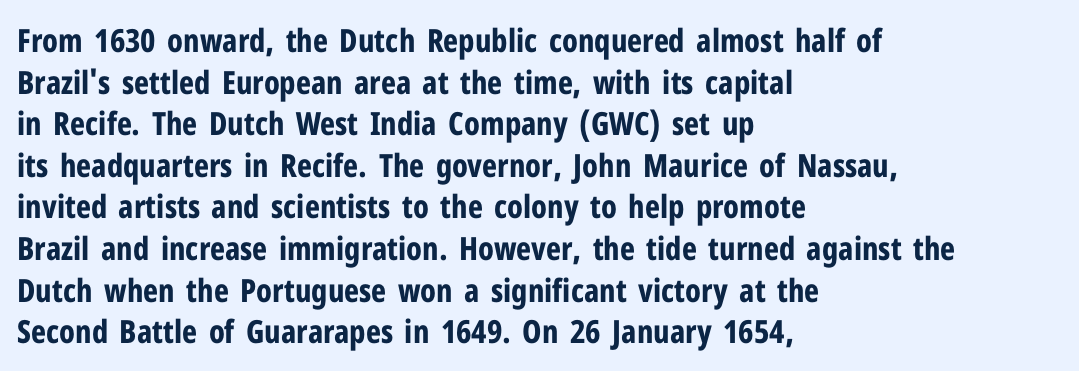
The typography opts for an upright posture over an oblique one. These words are printed bold, with thick strokes throughout. This is sans-serif lettering, the kind often seen on screens and signage. Spacing verdict: proportional, widths tailored to each character.
